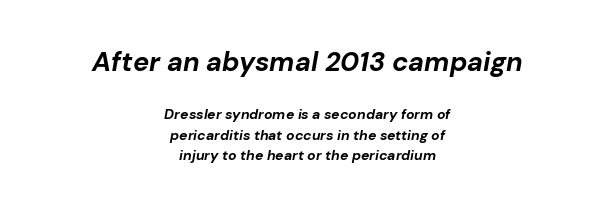
The image shows 27 px bold type, italic (leaning right); set centered, normal line spacing (1.47x), normal letter spacing, not underlined; the first (top) block is 1.93x larger.
